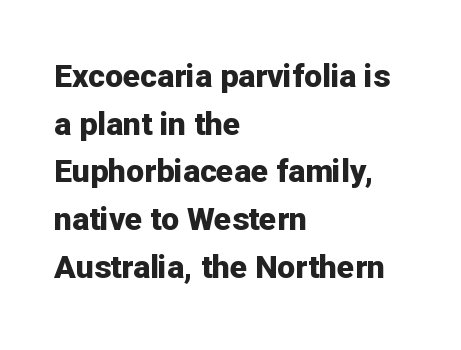
Serif or sans? Sans — the stroke terminals are bare. Visually the block forms a straight wall on the left and a jagged coastline on the right. The letterforms sit shoulder to shoulder at normal distance. Each letter keeps its own natural width here, so spacing adapts to shape. A roman cut, with each character standing at attention.
